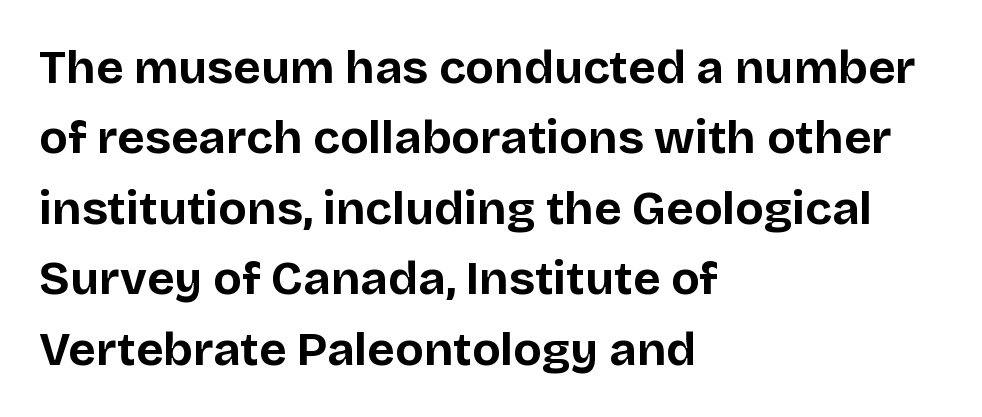
{"serif": "no", "italic": "no", "bold": "yes", "weight": "bold", "width": "normal", "stroke_contrast": "low", "x_height": "large", "monospaced": "no", "underline": "no", "align": "left", "line_spacing": "normal", "line_spacing_ratio": 1.5, "letter_spacing": "normal", "letter_spacing_em": 0.0, "glyph_px": 47}
